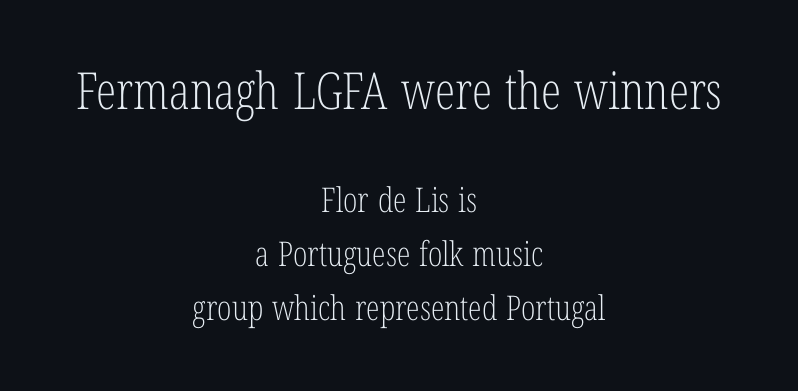
The image shows 51 px light, condensed serif type, upright; set centered, normal line spacing (1.58x), normal letter spacing, not underlined; the first (top) block is 1.5x larger; low stroke contrast and a medium x-height.
